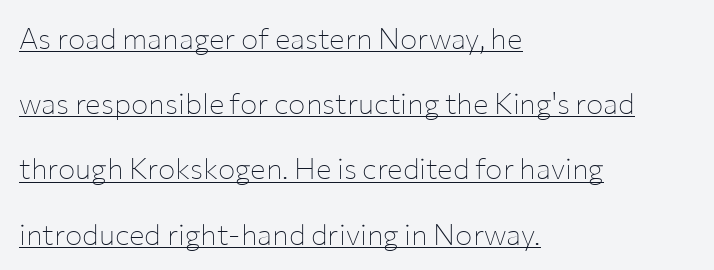
Q: Is the text bold? A: No.
Q: Is the text italic (slanted)? A: No, it is upright.
Q: Is the typeface a serif or a sans-serif typeface? A: Sans-serif.
Q: Is the text underlined? A: Yes.
Q: How is the paragraph aligned? A: Left-aligned.
Q: Is the spacing between letters normal or unusually wide? A: Normal.
Q: Is the spacing between lines tight, normal or loose? A: Loose.
Q: Width (condensed, normal, or wide)? A: Normal.
Q: Stroke contrast? A: Low.
Q: x-height? A: Medium.
Q: Monospaced? A: No.
